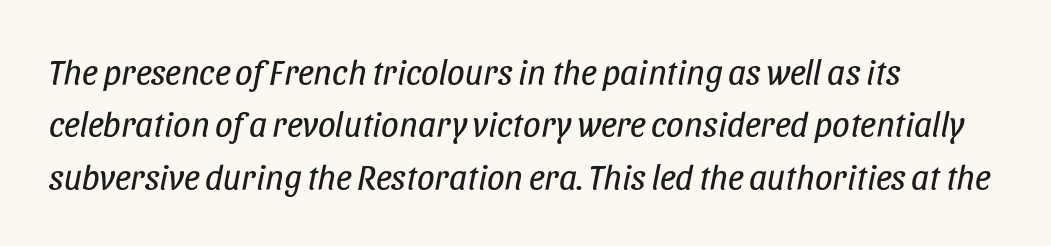
The image shows 35 px regular-weight, condensed type, italic (leaning right); set left-aligned, normal line spacing (1.5x), normal letter spacing, not underlined; low stroke contrast and a large x-height.
